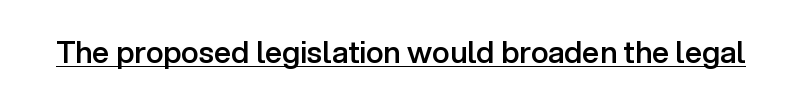
{"serif": "no", "italic": "no", "bold": "semi", "weight": "semibold", "width": "normal", "stroke_contrast": "low", "x_height": "medium", "monospaced": "no", "underline": "yes", "letter_spacing": "normal", "letter_spacing_em": 0.0, "glyph_px": 30}
